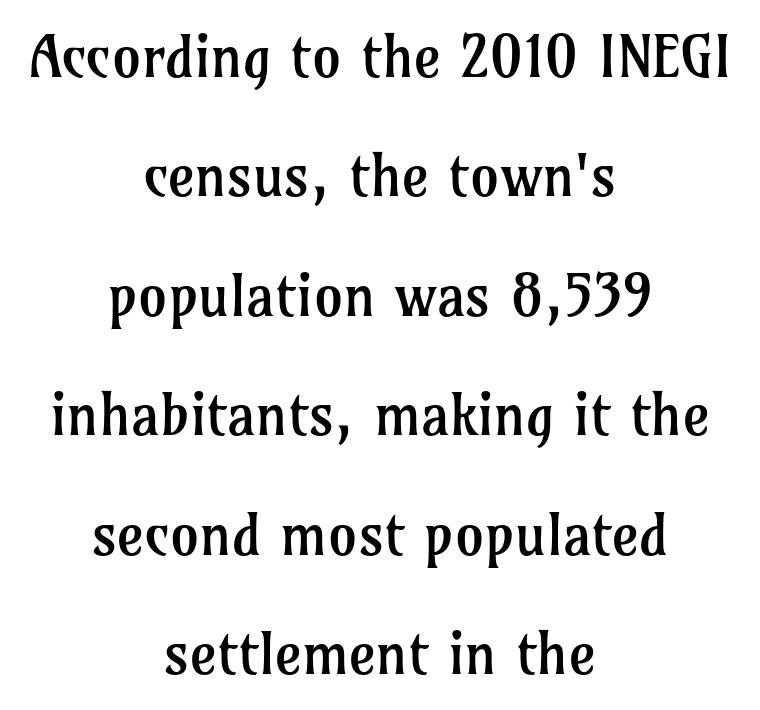
The image shows 58 px regular-weight serif type, upright; set centered, loose line spacing (2.06x), normal letter spacing, not underlined; low stroke contrast and a medium x-height.
